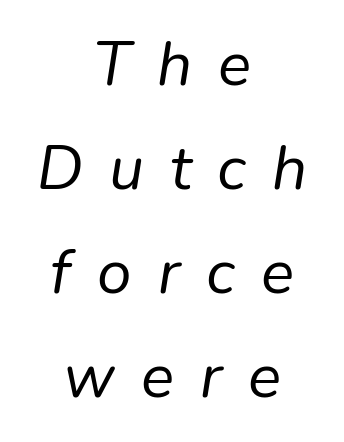
The image shows 62 px regular-weight type, italic (leaning right); set centered, normal line spacing (1.68x), unusually wide letter spacing (+0.42 em), not underlined; low stroke contrast and a medium x-height.
